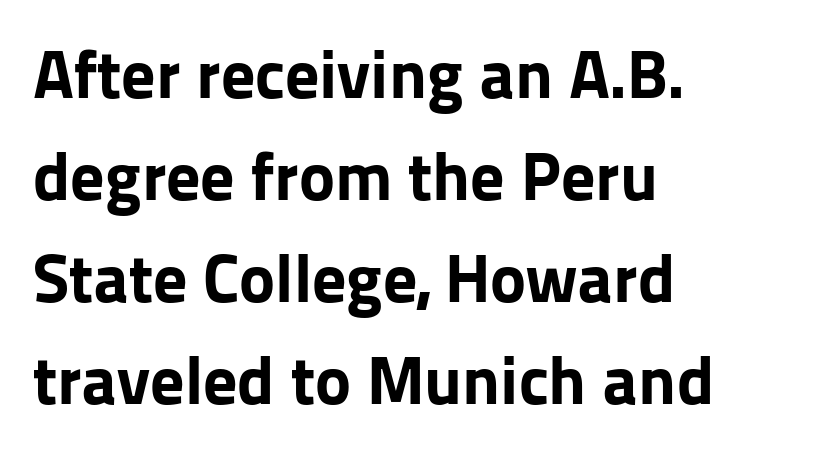
Q: Is the text bold? A: Yes.
Q: Is the text italic (slanted)? A: No, it is upright.
Q: Is the typeface a serif or a sans-serif typeface? A: Sans-serif.
Q: Is the text underlined? A: No.
Q: How is the paragraph aligned? A: Left-aligned.
Q: Is the spacing between letters normal or unusually wide? A: Normal.
Q: Is the spacing between lines tight, normal or loose? A: Normal.
Q: Width (condensed, normal, or wide)? A: Normal.
Q: Stroke contrast? A: Low.
Q: x-height? A: Medium.
Q: Monospaced? A: No.
